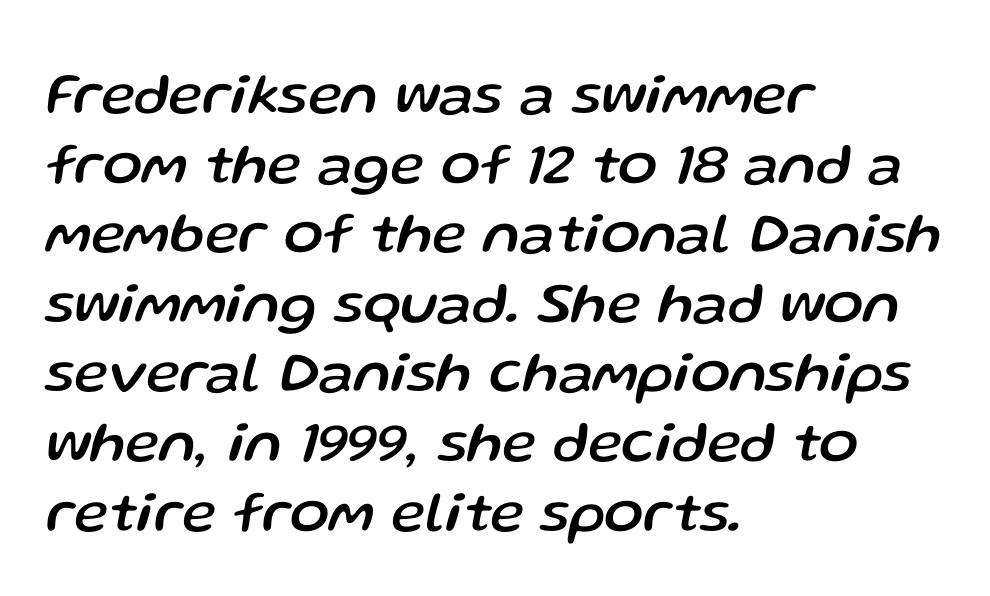
Q: Is the text italic (slanted)? A: Yes, it leans right by about 13 degrees.
Q: Is the text underlined? A: No.
Q: How is the paragraph aligned? A: Left-aligned.
Q: Is the spacing between letters normal or unusually wide? A: Normal.
Q: Width (condensed, normal, or wide)? A: Normal.
Q: Stroke contrast? A: Low.
Q: x-height? A: Medium.
Q: Monospaced? A: No.
